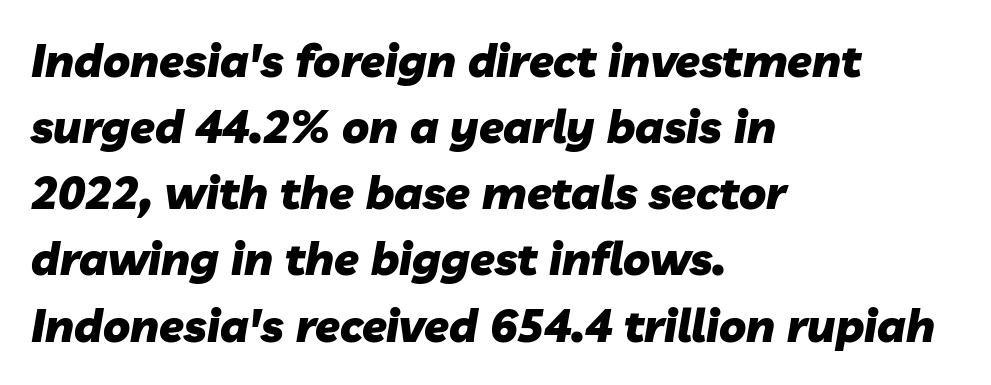
The baseline area is clear. Regarding leading, the lines here are spaced in the standard way. You'd pick this weight for a headline — it's a proper bold. The face used here is rendered with its standard letterfit. Observe the lean: these are italic letterforms.
